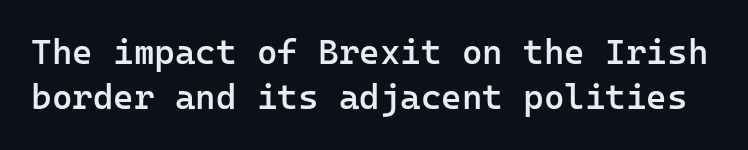
Q: Is the text bold? A: Semi-bold.
Q: Is the text italic (slanted)? A: No, it is upright.
Q: Is the typeface a serif or a sans-serif typeface? A: Sans-serif.
Q: Is the text underlined? A: No.
Q: Is the spacing between letters normal or unusually wide? A: Normal.
Q: Is the spacing between lines tight, normal or loose? A: Normal.
Q: Width (condensed, normal, or wide)? A: Normal.
Q: Stroke contrast? A: Low.
Q: x-height? A: Medium.
Q: Monospaced? A: Yes.
